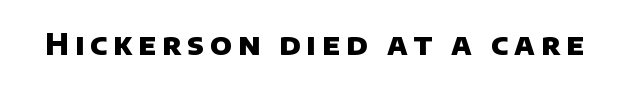
Q: Is the text bold? A: Yes.
Q: Is the typeface a serif or a sans-serif typeface? A: Sans-serif.
Q: Is the text underlined? A: No.
Q: Is the spacing between letters normal or unusually wide? A: Unusually wide.
Q: Width (condensed, normal, or wide)? A: Normal.
Q: Stroke contrast? A: Low.
Q: x-height? A: Large.
Q: Monospaced? A: No.
